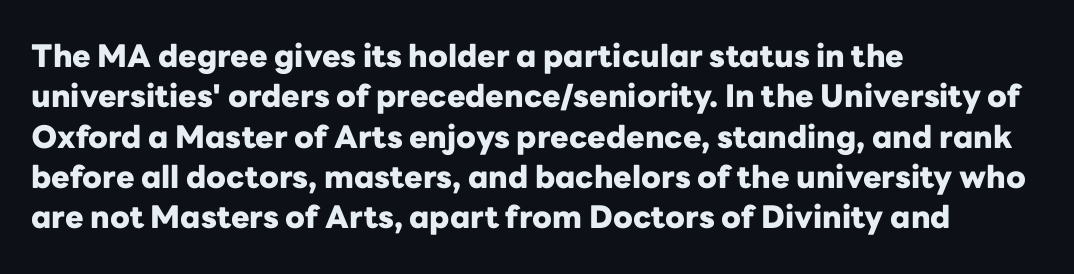
The image shows 31 px heavy sans-serif type, upright; set left-aligned, normal line spacing (1.3x), normal letter spacing, not underlined; low stroke contrast and a medium x-height.
